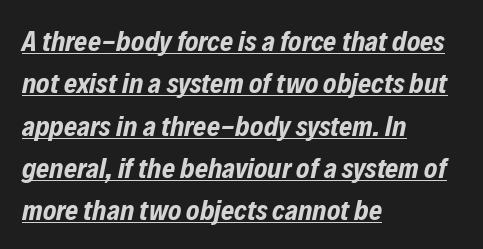
The image shows 28 px bold, condensed type, italic (leaning right); set left-aligned, normal line spacing (1.51x), normal letter spacing, underlined; low stroke contrast and a medium x-height.
